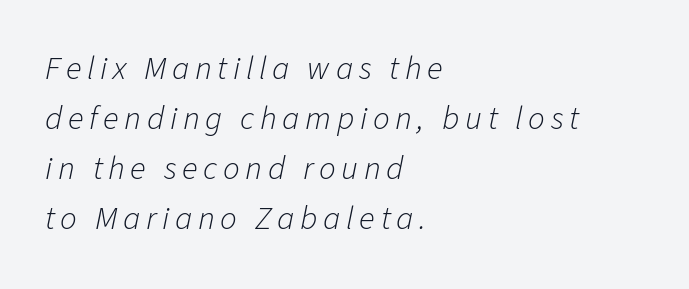
Stroke mass is kept to a normal reading level or below. Here the designer chose a conventional face with non-uniform glyph widths. Evenly set lines give the paragraph a standard silhouette. Clear beneath every line of the passage. Teacher's note: observe the even left margin — that is flush-left alignment. Would a proofreader flag this as italicized? Yes.
